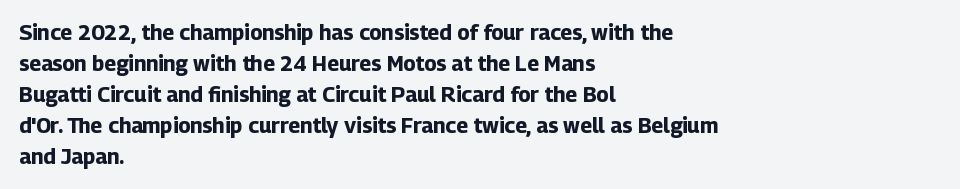
These lines keep a tight, regular rhythm from letter to letter. The typesetting leans heavy: a genuine bold. Line beginnings align vertically; line endings do not. If you drew a line through each stem, it would be perfectly vertical. Letters rest on an invisible, unmarked baseline.
